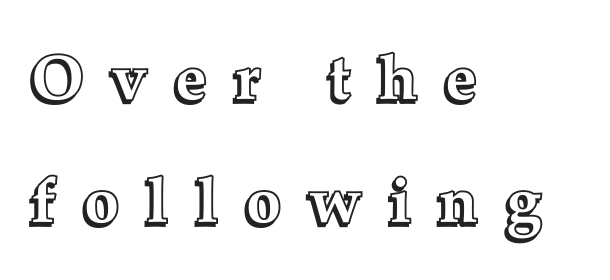
The image shows 63 px text type, upright; set left-aligned, loose line spacing (1.95x), unusually wide letter spacing (+0.45 em), not underlined; a medium x-height.
